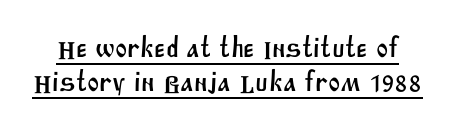
Inter-character spacing is left at the font's built-in metrics. Beneath each row of characters lies a ruled line. Is this a sans? Yes — the strokes have no serifs. You could not count columns in this text — the font is proportionally spaced.
